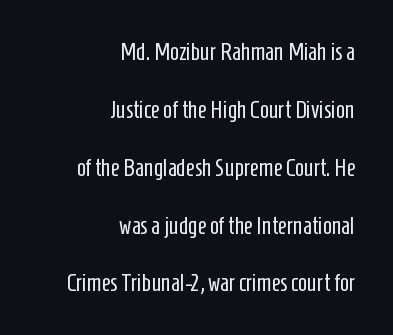
The image shows 24 px text type, upright; set right-aligned, loose line spacing (2.41x), normal letter spacing, not underlined.
